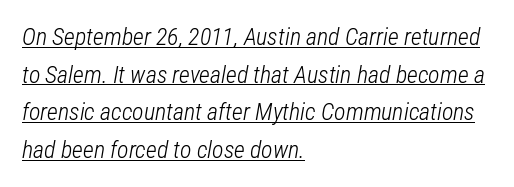
The line texture is even and compact thanks to regular tracking. The rendering anchors every line to the left-hand side. Each line of the rendering has a horizontal stroke beneath the glyphs. Summary of weight: not heavy and not bold. Regarding leading, the lines here are spaced in the standard way.
